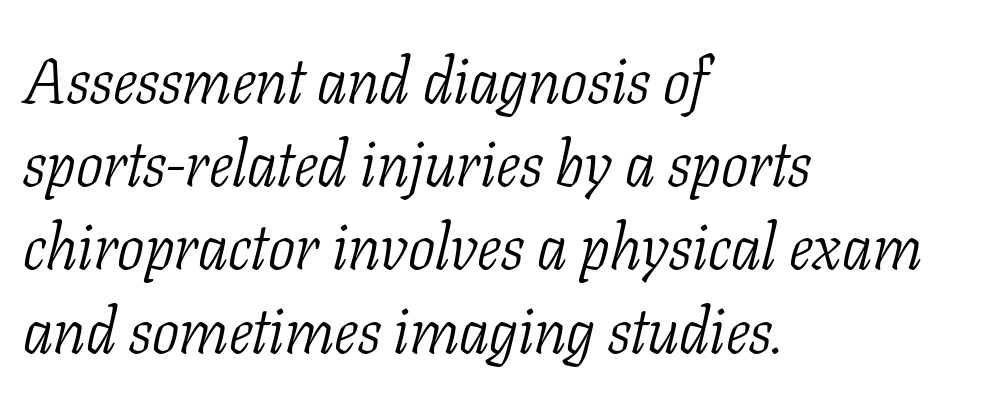
{"serif": "yes", "italic": "yes", "lean": "right", "slant_degrees": 11, "bold": "no", "weight": "light", "width": "condensed", "stroke_contrast": "low", "x_height": "medium", "monospaced": "no", "underline": "no", "align": "left", "line_spacing": "normal", "line_spacing_ratio": 1.3, "letter_spacing": "normal", "letter_spacing_em": 0.0, "glyph_px": 64}
